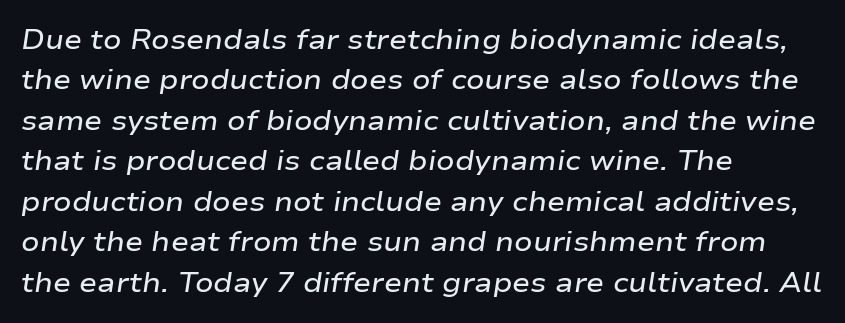
Leftover space on each line is placed entirely after the last word. Beneath every word, the page is bare. This rendering leaves character spacing at its baseline value. The vertical gap from one line to the next is medium.
